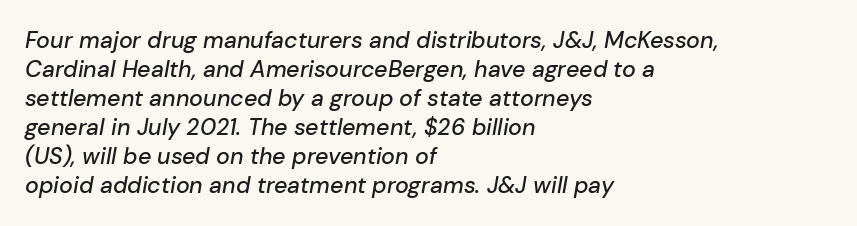
Visually the block forms a straight wall on the left and a jagged coastline on the right. Italic: yes, the glyphs are oblique. The gap between lines stays unmarked. This sample keeps an unexceptional amount of space between lines.
